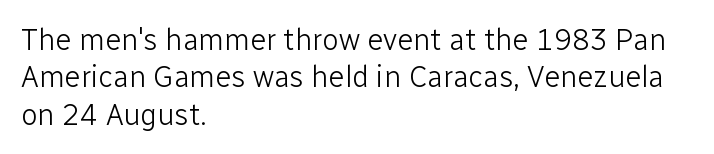
Q: Is the text bold? A: No.
Q: Is the text italic (slanted)? A: No, it is upright.
Q: Is the typeface a serif or a sans-serif typeface? A: Sans-serif.
Q: Is the text underlined? A: No.
Q: How is the paragraph aligned? A: Left-aligned.
Q: Is the spacing between letters normal or unusually wide? A: Normal.
Q: Is the spacing between lines tight, normal or loose? A: Normal.
Q: Width (condensed, normal, or wide)? A: Normal.
Q: Stroke contrast? A: Low.
Q: x-height? A: Medium.
Q: Monospaced? A: No.
